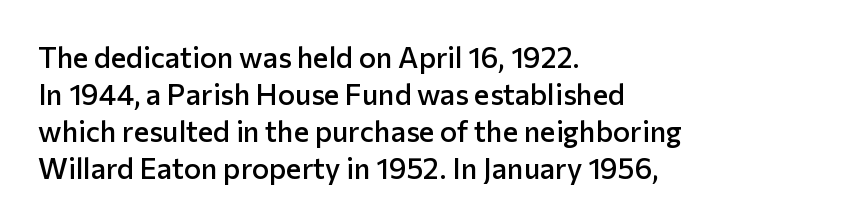
Q: Is the text bold? A: Semi-bold.
Q: Is the text italic (slanted)? A: No, it is upright.
Q: Is the typeface a serif or a sans-serif typeface? A: Sans-serif.
Q: Is the text underlined? A: No.
Q: How is the paragraph aligned? A: Left-aligned.
Q: Is the spacing between letters normal or unusually wide? A: Normal.
Q: Is the spacing between lines tight, normal or loose? A: Normal.
Q: Width (condensed, normal, or wide)? A: Normal.
Q: Stroke contrast? A: Low.
Q: x-height? A: Medium.
Q: Monospaced? A: No.
